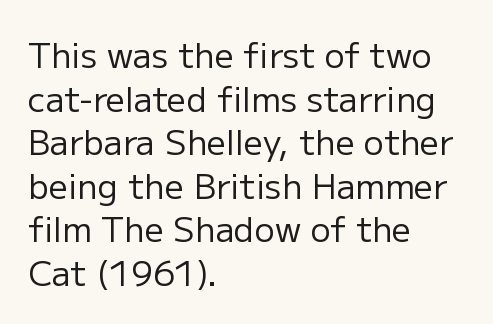
Q: Is the text bold? A: No.
Q: Is the text italic (slanted)? A: No, it is upright.
Q: Is the typeface a serif or a sans-serif typeface? A: Sans-serif.
Q: Is the text underlined? A: No.
Q: How is the paragraph aligned? A: Left-aligned.
Q: Is the spacing between letters normal or unusually wide? A: Normal.
Q: Is the spacing between lines tight, normal or loose? A: Normal.
Q: Width (condensed, normal, or wide)? A: Normal.
Q: Stroke contrast? A: Low.
Q: x-height? A: Medium.
Q: Monospaced? A: No.
